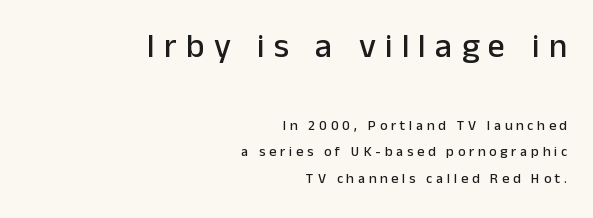
You can tell it's not italic because the verticals are truly vertical. You could only call the tracking loose — the letters float apart. Alignment: flush right. Is the lower block the larger one? No — the upper block carries the bigger type.
